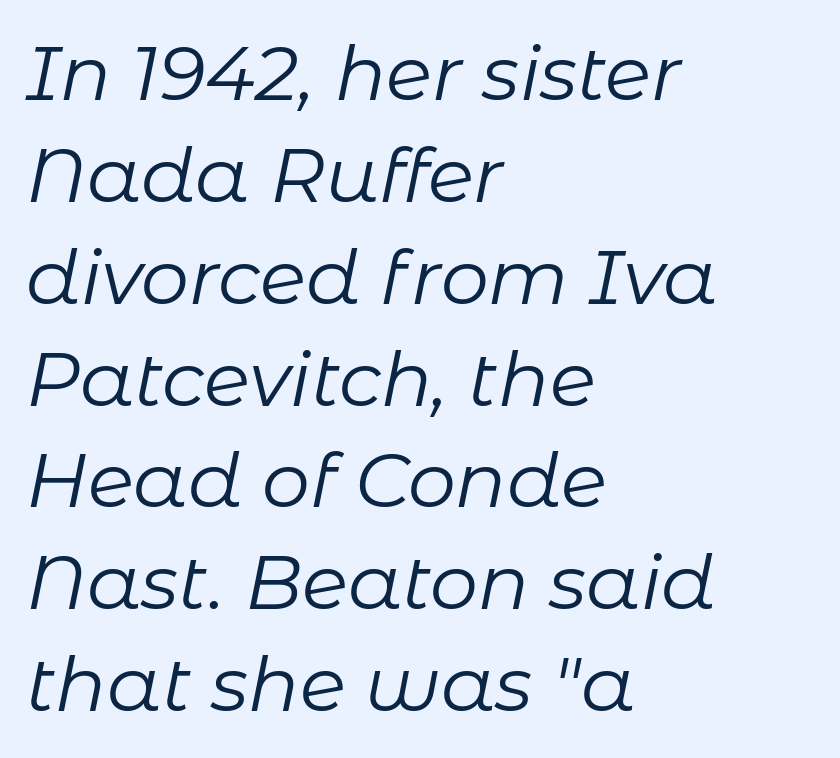
Q: Is the text bold? A: No.
Q: Is the text italic (slanted)? A: Yes, it leans right by about 11 degrees.
Q: Is the text underlined? A: No.
Q: How is the paragraph aligned? A: Left-aligned.
Q: Is the spacing between letters normal or unusually wide? A: Normal.
Q: Is the spacing between lines tight, normal or loose? A: Normal.
Q: Width (condensed, normal, or wide)? A: Normal.
Q: Stroke contrast? A: Low.
Q: x-height? A: Medium.
Q: Monospaced? A: No.
